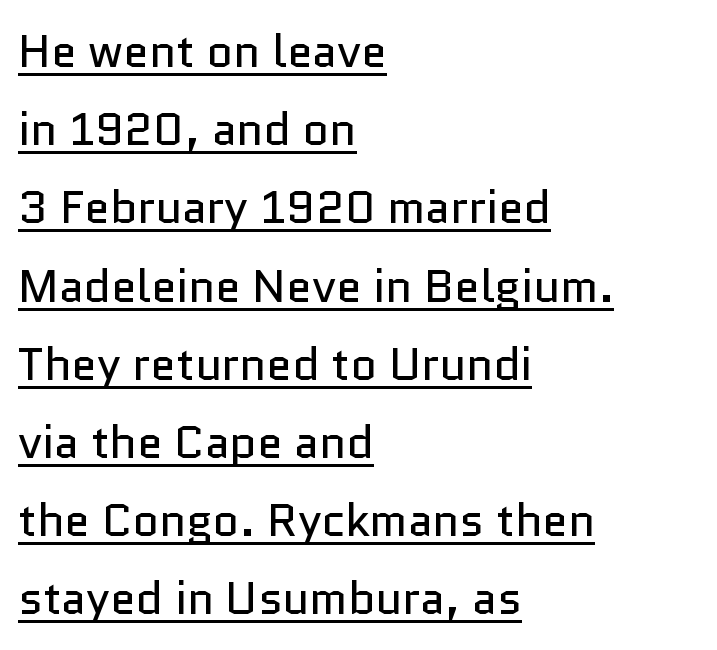
The image shows 46 px regular-weight sans-serif type, upright; set left-aligned, normal line spacing (1.7x), normal letter spacing, underlined; low stroke contrast and a medium x-height.
